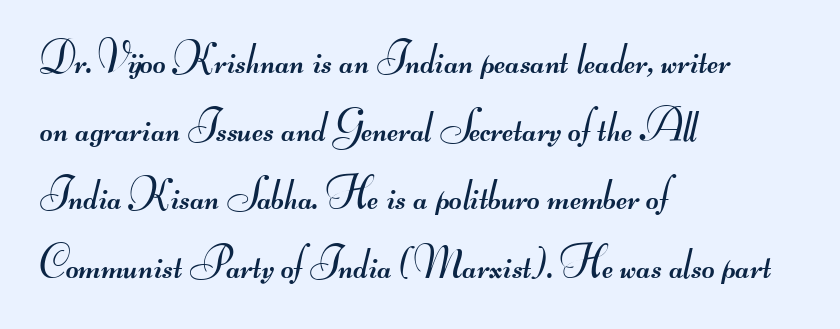
{"serif": "no", "bold": "no", "weight": "regular", "width": "wide", "stroke_contrast": "medium", "monospaced": "no", "underline": "no", "align": "left", "line_spacing": "normal", "line_spacing_ratio": 1.55, "letter_spacing": "normal", "letter_spacing_em": 0.0, "glyph_px": 44}
